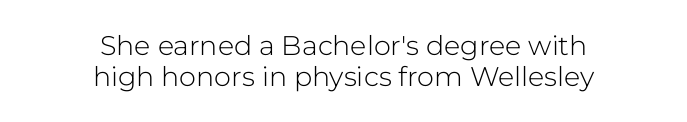
The whitespace from short lines is split evenly between both sides. The weight tops out at a normal text grade. Every stem runs plumb, perpendicular to the baseline. Glance below the letters and you will spot only blank space.
